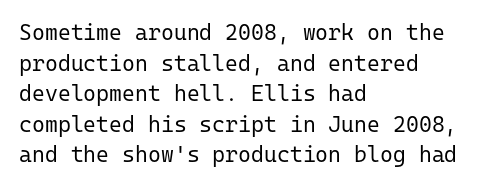
The image shows 22 px text type, upright; set left-aligned, normal line spacing (1.39x), normal letter spacing, not underlined.
